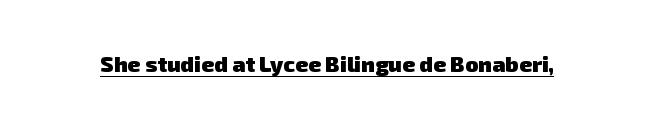
{"bold": "yes", "underline": "yes", "letter_spacing": "normal", "letter_spacing_em": 0.0, "glyph_px": 22}
